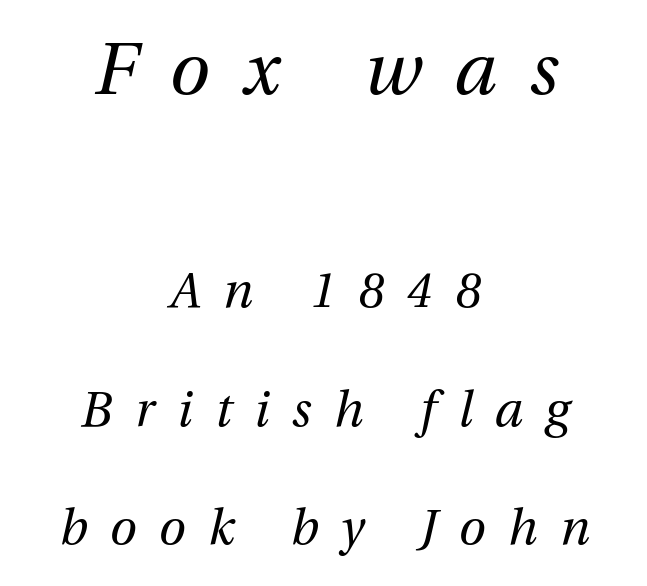
The image shows 73 px regular-weight type, italic (leaning right); set centered, loose line spacing (2.42x), unusually wide letter spacing (+0.46 em), not underlined; the first (top) block is 1.49x larger; medium stroke contrast and a medium x-height.
